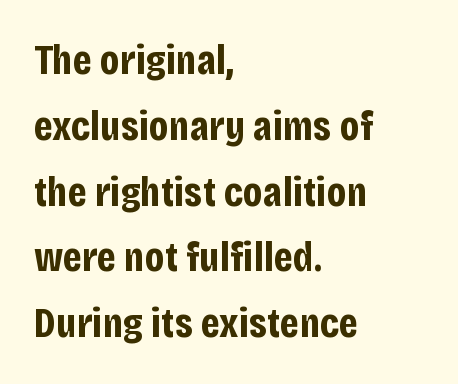
Type without underlining. What stands out about the letter spacing? Nothing — it is the standard amount. Chunky letters — that's bold for sure. Observe the absence of serifs on each vertical stroke in this sample.
